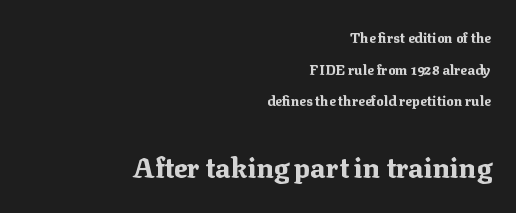
The image shows 28 px bold serif type, upright; set right-aligned, loose line spacing (2.26x), normal letter spacing, not underlined; the second (bottom) block is 2.0x larger; medium stroke contrast and a medium x-height.
